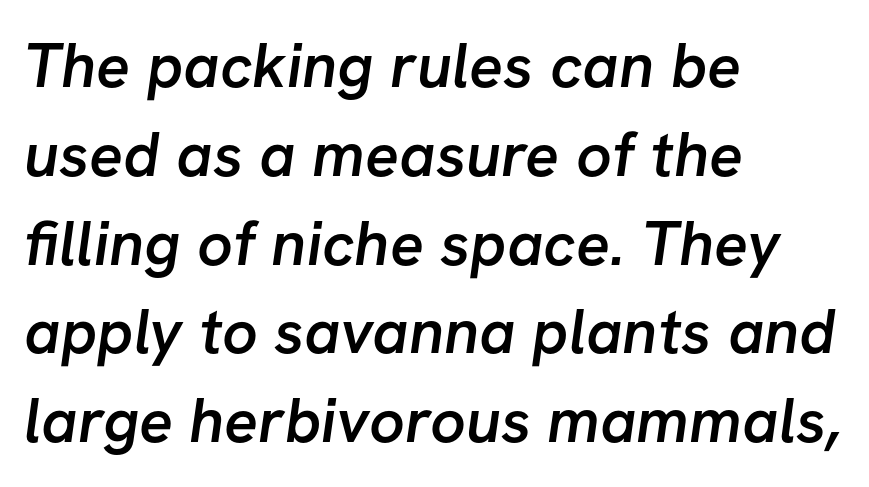
{"serif": "no", "bold": "semi", "weight": "semibold", "width": "normal", "stroke_contrast": "low", "x_height": "medium", "monospaced": "no", "underline": "no", "align": "left", "line_spacing": "normal", "line_spacing_ratio": 1.41, "letter_spacing": "normal", "letter_spacing_em": 0.0, "glyph_px": 63}
